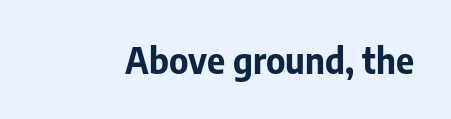
Q: Is the text bold? A: Yes.
Q: Is the text italic (slanted)? A: No, it is upright.
Q: Is the typeface a serif or a sans-serif typeface? A: Sans-serif.
Q: Is the text underlined? A: No.
Q: Is the spacing between letters normal or unusually wide? A: Normal.
Q: Width (condensed, normal, or wide)? A: Normal.
Q: Stroke contrast? A: Low.
Q: x-height? A: Medium.
Q: Monospaced? A: No.
